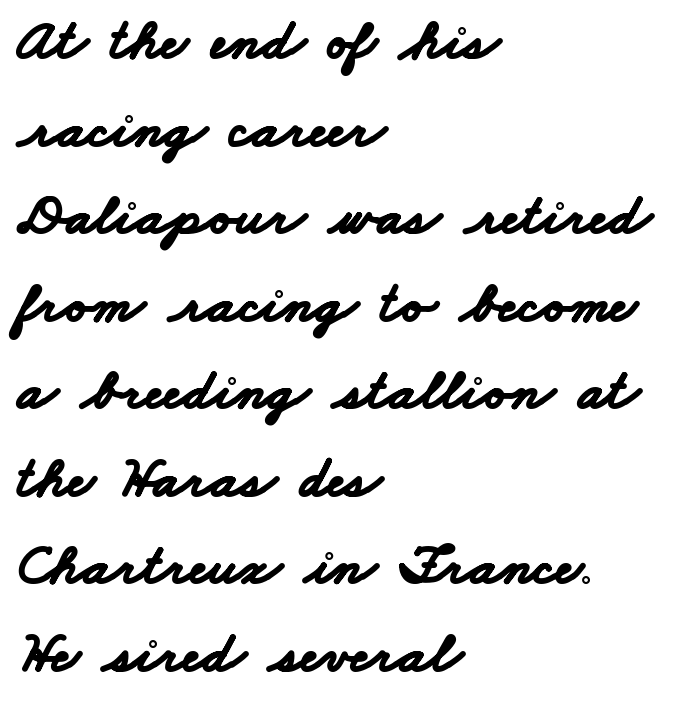
{"serif": "no", "bold": "yes", "weight": "bold", "width": "wide", "stroke_contrast": "low", "x_height": "small", "monospaced": "no", "underline": "no", "align": "left", "line_spacing": "normal", "line_spacing_ratio": 1.51, "letter_spacing": "normal", "letter_spacing_em": 0.0, "glyph_px": 58}
